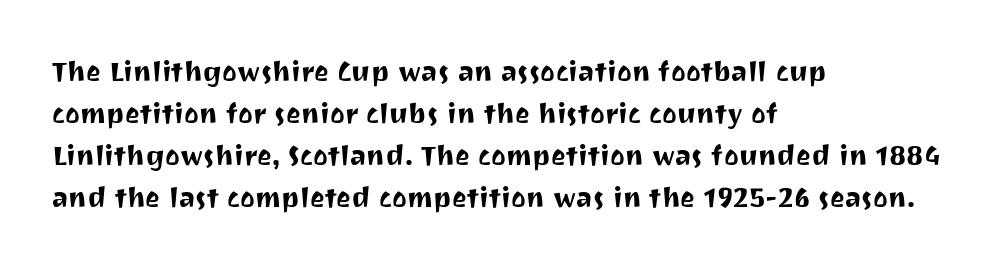
The image shows 28 px sans-serif type, upright; set left-aligned, normal line spacing (1.5x), normal letter spacing, not underlined; medium stroke contrast and a medium x-height.
